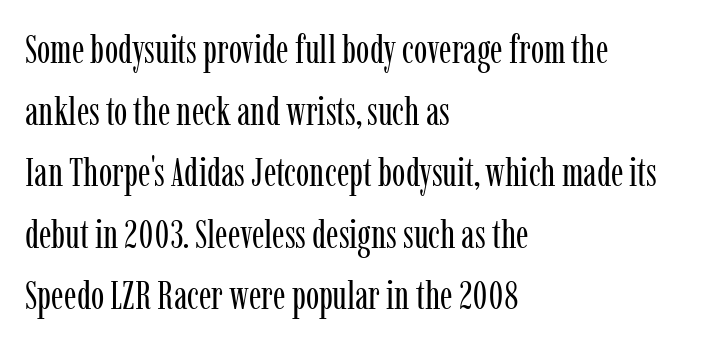
Stroke terminals: seriffed. Summary of weight: not heavy and not bold. A clean baseline with only descenders dipping below it. The rendering keeps characters at their native spacing. Vertically, the passage feels balanced, rows spaced as you'd expect.
